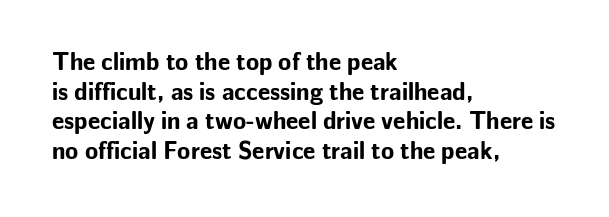
Nobody drew a line under any word here. The lettering stays uniformly vertical, giving the passage a roman look. Each word holds together tightly as a unit, with standard inter-letter gaps. A student would call this left alignment; a typographer would say flush left, rag right. Typographic density is high because the face is bold.
